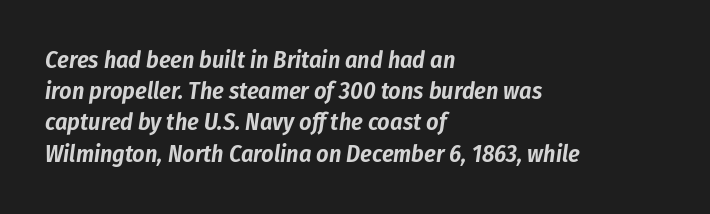
Regarding leading, the lines here are spaced in the standard way. Characters follow at the spacing the type designer built in. Only glyphs here, with clear space below each row. The compositor pushed each line to the left boundary.
